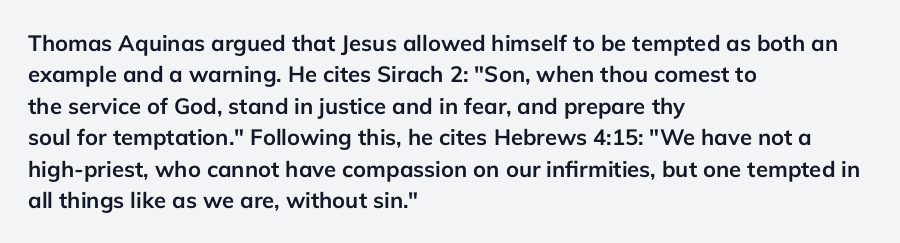
Q: Is the text bold? A: Yes.
Q: Is the text italic (slanted)? A: No, it is upright.
Q: Is the text underlined? A: No.
Q: How is the paragraph aligned? A: Left-aligned.
Q: Is the spacing between letters normal or unusually wide? A: Normal.
Q: Is the spacing between lines tight, normal or loose? A: Normal.
